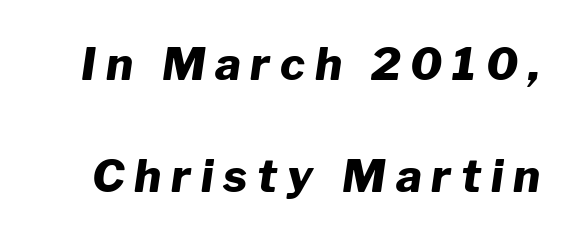
Q: Is the text bold? A: Yes.
Q: Is the text italic (slanted)? A: Yes, it leans right by about 8 degrees.
Q: Is the text underlined? A: No.
Q: Is the spacing between letters normal or unusually wide? A: Unusually wide.
Q: Is the spacing between lines tight, normal or loose? A: Loose.
Q: Width (condensed, normal, or wide)? A: Normal.
Q: Stroke contrast? A: Low.
Q: x-height? A: Medium.
Q: Monospaced? A: No.
